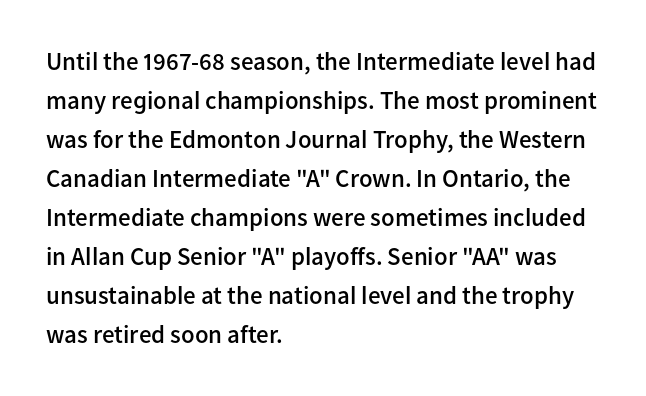
Nope, not italic — everything's standing straight. Semibold letterforms, between regular and bold. A typesetter would call this leading conventional body-copy spacing. Any mark beneath the type? The region is blank. The rendering anchors every line to the left-hand side. Letter spacing: default.
